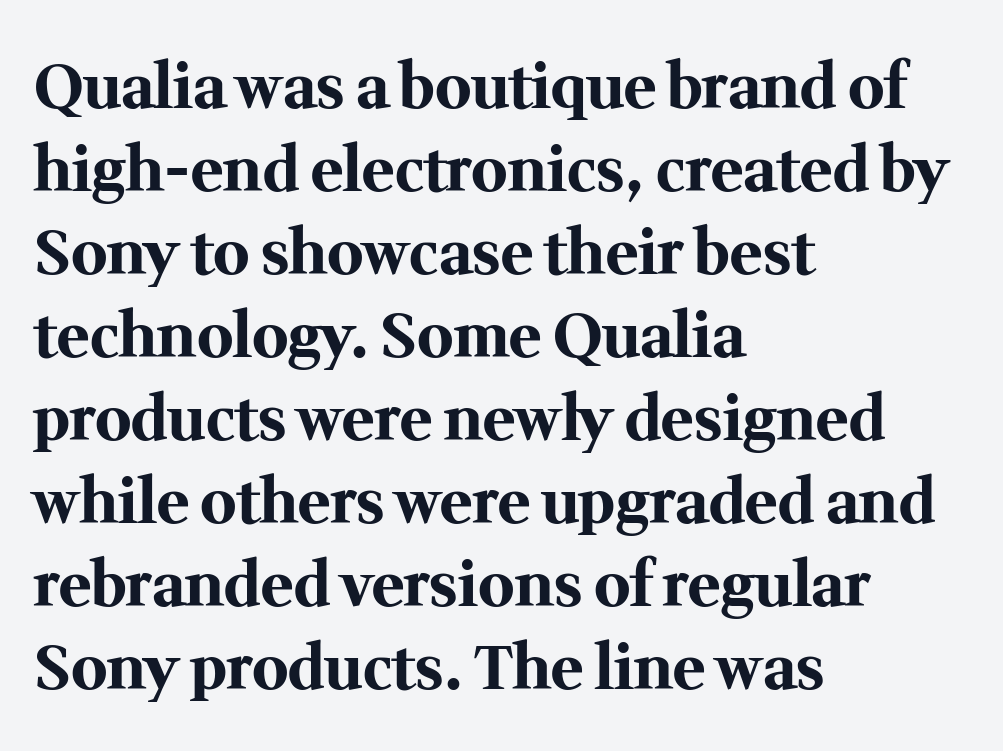
Spacing verdict: proportional, widths tailored to each character. Summary of vertical rhythm: regular, with standard interline spacing. The font's upright variant was chosen for this text. This rendering features lettering with no underline.
